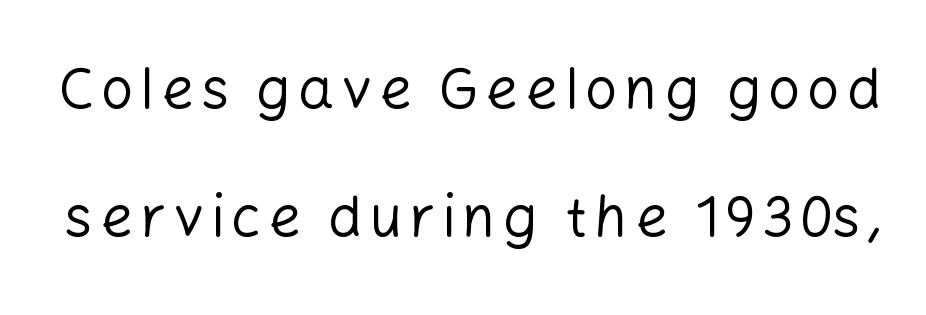
Plain, unruled lines of type. Regarding serifs, this sample does without them. If you measured baseline to baseline, you'd find a long distance. Weight: not bold — regular or lighter.
